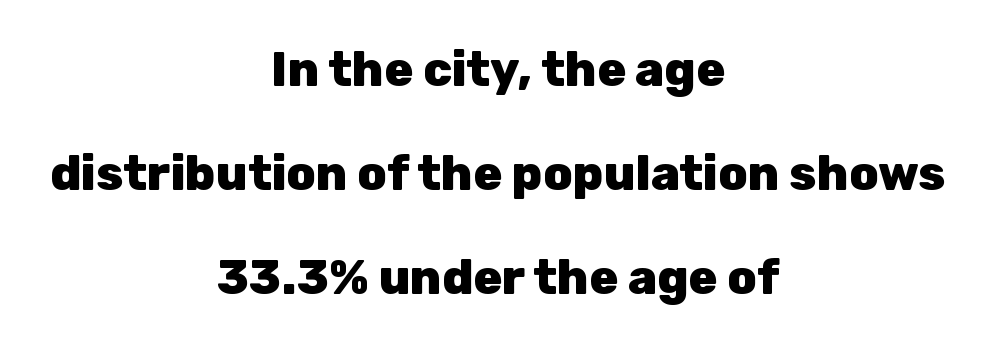
Heft: maximum for text — a bold. I'd call this a sans setting — the letters go barefoot. These lines are centered, leaving both edges ragged. Does extra space separate the letters? No, they use regular spacing.
